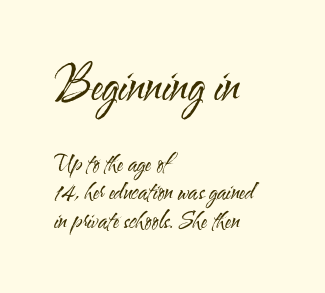
The image shows 46 px regular-weight, condensed sans-serif type; set left-aligned, line spacing 1.24x, normal letter spacing, not underlined; the first (top) block is 2.0x larger; medium stroke contrast and a small x-height.
